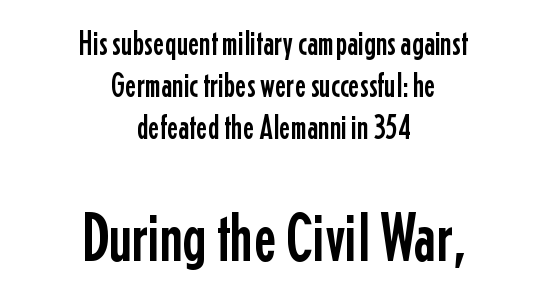
Q: Is the text italic (slanted)? A: No, it is upright.
Q: Is the typeface a serif or a sans-serif typeface? A: Sans-serif.
Q: Is the text underlined? A: No.
Q: How is the paragraph aligned? A: Centered.
Q: Is the spacing between letters normal or unusually wide? A: Normal.
Q: Which block of text is set in a larger size, the first (top) or the second (bottom)? A: The second (bottom) one.
Q: Width (condensed, normal, or wide)? A: Condensed.
Q: Stroke contrast? A: Low.
Q: x-height? A: Medium.
Q: Monospaced? A: No.
